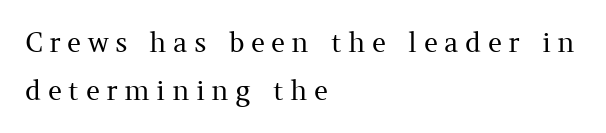
The image shows 27 px text type, upright; set left-aligned, line spacing 1.77x, unusually wide letter spacing (+0.24 em), not underlined.
